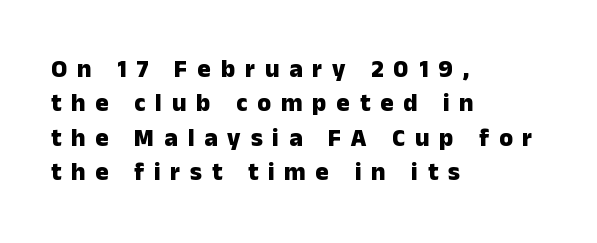
{"italic": "no", "bold": "yes", "underline": "no", "align": "left", "line_spacing": "normal", "line_spacing_ratio": 1.38, "letter_spacing": "wide", "letter_spacing_em": 0.39, "glyph_px": 25}
